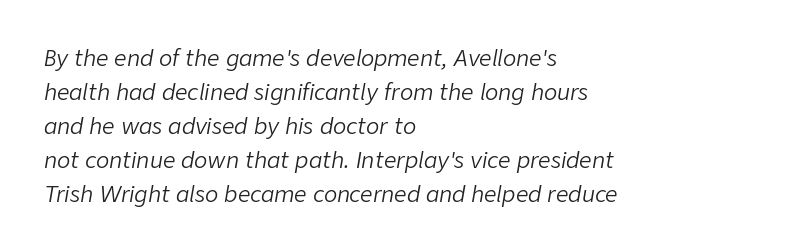
{"italic": "yes", "lean": "right", "slant_degrees": 9, "bold": "no", "underline": "no", "align": "left", "line_spacing": "normal", "line_spacing_ratio": 1.54, "letter_spacing": "normal", "letter_spacing_em": 0.0, "glyph_px": 22}
